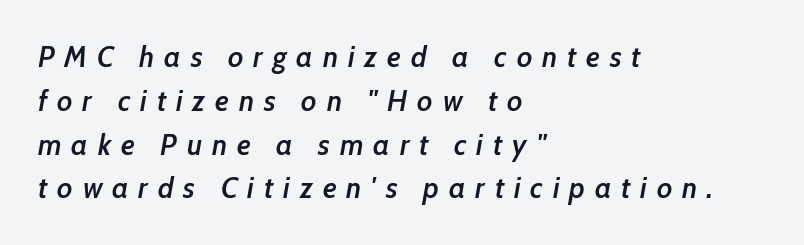
Q: Is the text bold? A: Semi-bold.
Q: Is the text italic (slanted)? A: Yes, it leans right by about 10 degrees.
Q: Is the text underlined? A: No.
Q: How is the paragraph aligned? A: Left-aligned.
Q: Is the spacing between letters normal or unusually wide? A: Unusually wide.
Q: Is the spacing between lines tight, normal or loose? A: Normal.
Q: Width (condensed, normal, or wide)? A: Condensed.
Q: Stroke contrast? A: Low.
Q: x-height? A: Medium.
Q: Monospaced? A: No.
